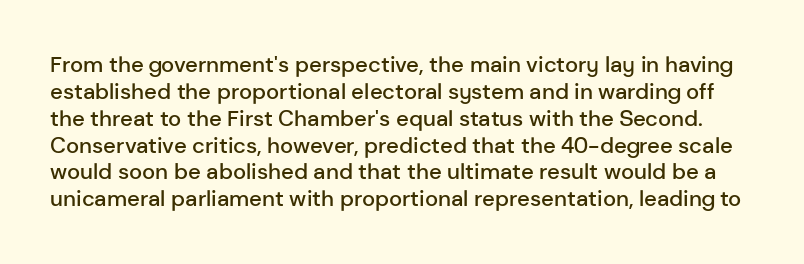
{"italic": "no", "bold": "semi", "underline": "no", "line_spacing_ratio": 1.22, "letter_spacing": "normal", "letter_spacing_em": 0.0, "glyph_px": 22}
